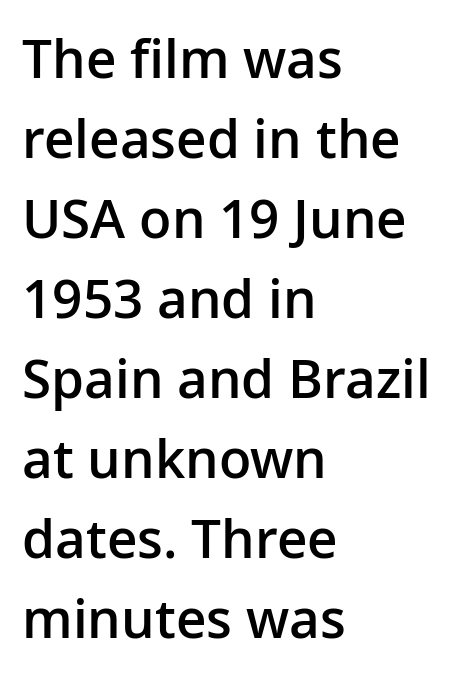
Q: Is the text bold? A: Semi-bold.
Q: Is the text italic (slanted)? A: No, it is upright.
Q: Is the typeface a serif or a sans-serif typeface? A: Sans-serif.
Q: Is the text underlined? A: No.
Q: How is the paragraph aligned? A: Left-aligned.
Q: Is the spacing between letters normal or unusually wide? A: Normal.
Q: Is the spacing between lines tight, normal or loose? A: Normal.
Q: Width (condensed, normal, or wide)? A: Normal.
Q: Stroke contrast? A: Low.
Q: x-height? A: Medium.
Q: Monospaced? A: No.
